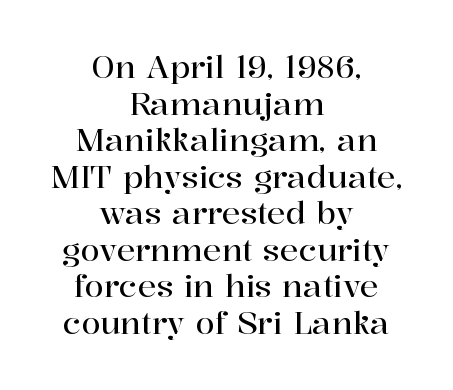
The image shows 31 px serif type, upright; set centered, line spacing 1.18x, normal letter spacing, not underlined; high stroke contrast and a medium x-height.
